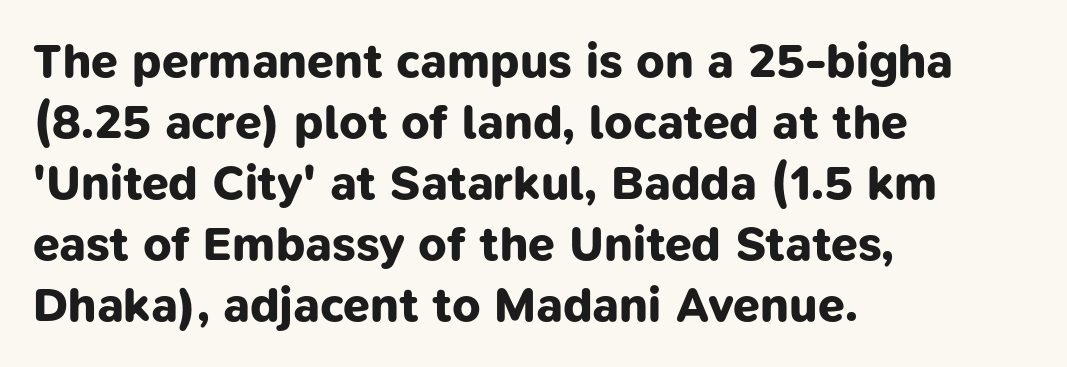
Q: Is the text bold? A: Yes.
Q: Is the typeface a serif or a sans-serif typeface? A: Sans-serif.
Q: Is the text underlined? A: No.
Q: How is the paragraph aligned? A: Left-aligned.
Q: Is the spacing between letters normal or unusually wide? A: Normal.
Q: Is the spacing between lines tight, normal or loose? A: Normal.
Q: Width (condensed, normal, or wide)? A: Normal.
Q: Stroke contrast? A: Low.
Q: x-height? A: Medium.
Q: Monospaced? A: No.
